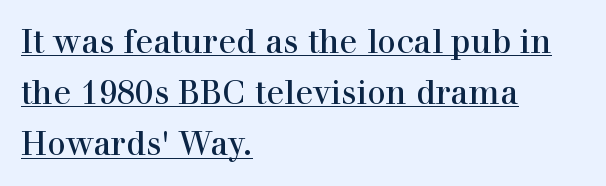
The image shows 33 px serif type, upright; set left-aligned, normal line spacing (1.55x), normal letter spacing, underlined; a medium x-height.
